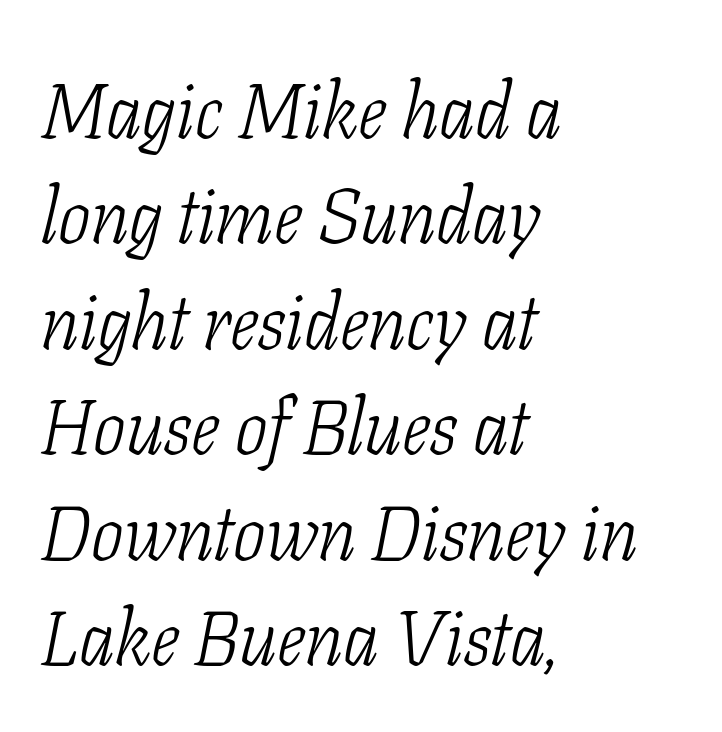
Q: Is the text bold? A: No.
Q: Is the text italic (slanted)? A: Yes, it leans right by about 11 degrees.
Q: Is the typeface a serif or a sans-serif typeface? A: Serif.
Q: Is the text underlined? A: No.
Q: How is the paragraph aligned? A: Left-aligned.
Q: Is the spacing between letters normal or unusually wide? A: Normal.
Q: Is the spacing between lines tight, normal or loose? A: Normal.
Q: Width (condensed, normal, or wide)? A: Condensed.
Q: Stroke contrast? A: Low.
Q: x-height? A: Medium.
Q: Monospaced? A: No.
